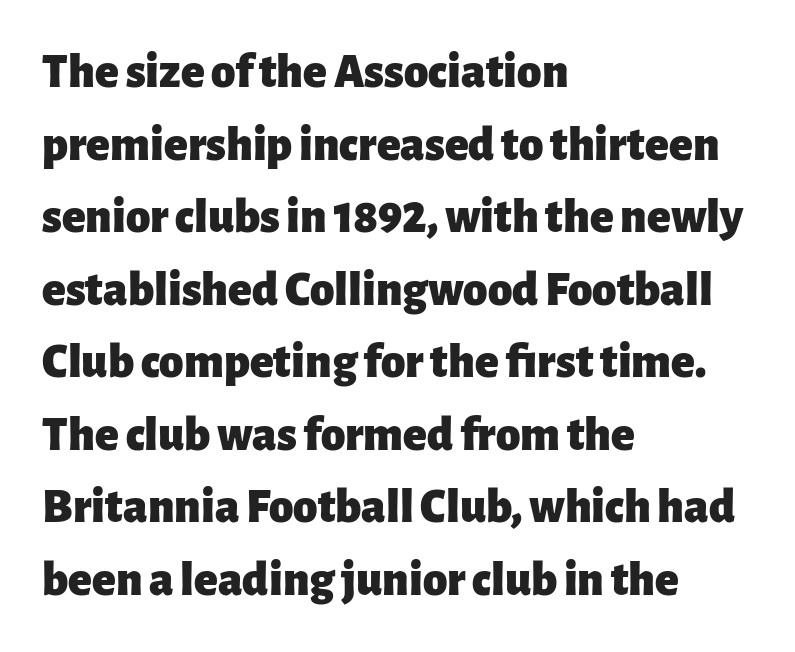
{"serif": "no", "italic": "no", "bold": "yes", "weight": "heavy", "width": "normal", "stroke_contrast": "low", "x_height": "medium", "monospaced": "no", "underline": "no", "align": "left", "line_spacing": "normal", "line_spacing_ratio": 1.48, "letter_spacing": "normal", "letter_spacing_em": 0.0, "glyph_px": 49}
